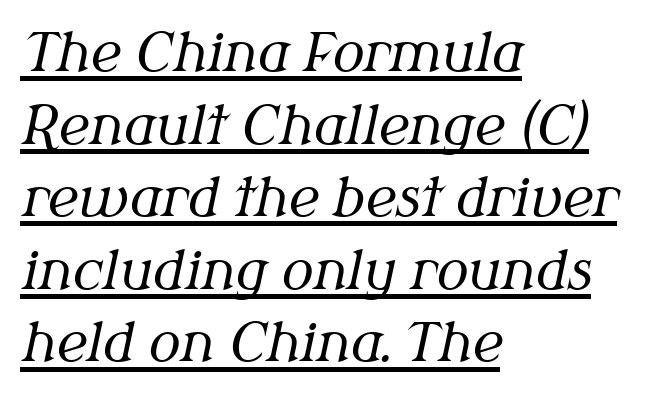
The image shows 53 px regular-weight serif type, italic (leaning right); set left-aligned, normal line spacing (1.37x), normal letter spacing, underlined; medium stroke contrast and a medium x-height.
